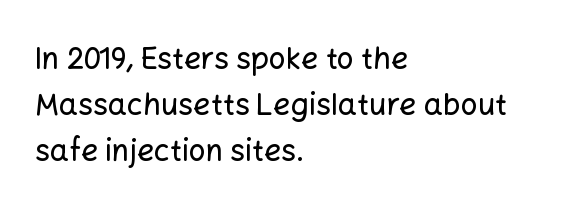
The designer left line spacing at the default. A sans-serif font was chosen for this passage. The lettering stays uniformly vertical, giving the passage a roman look. Type without underlining. Visually the block forms a straight wall on the left and a jagged coastline on the right.
